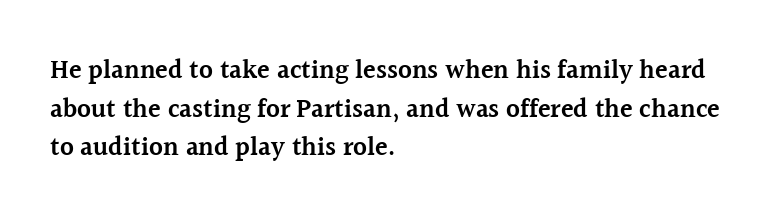
The image shows 26 px text type, upright; set left-aligned, normal line spacing (1.49x), normal letter spacing, not underlined.
